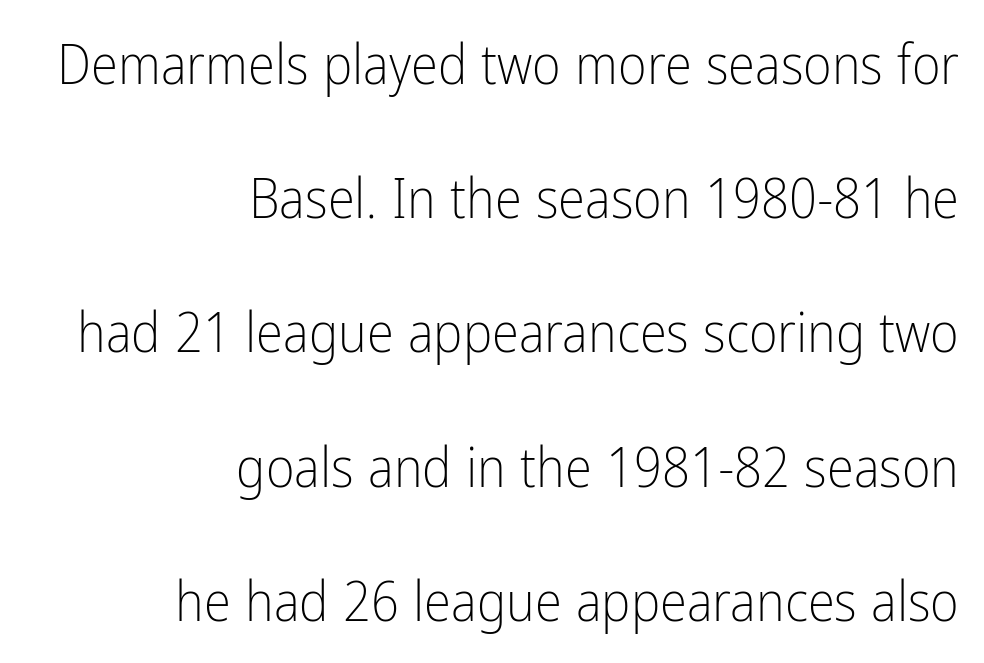
The image shows 55 px light, condensed sans-serif type, upright; set right-aligned, loose line spacing (2.44x), normal letter spacing, not underlined; low stroke contrast and a medium x-height.
